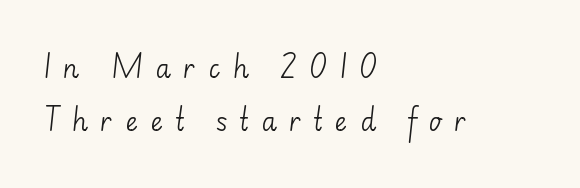
{"bold": "no", "underline": "no", "align": "left", "line_spacing": "loose", "line_spacing_ratio": 2.04, "letter_spacing": "wide", "letter_spacing_em": 0.47, "glyph_px": 26}
